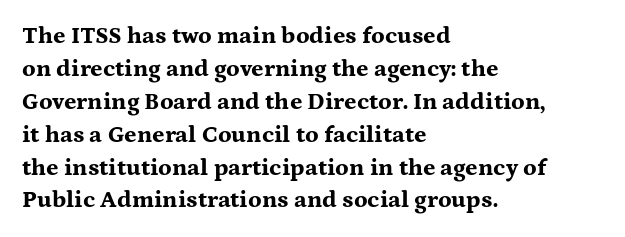
{"italic": "no", "bold": "yes", "underline": "no", "align": "left", "line_spacing": "normal", "line_spacing_ratio": 1.37, "letter_spacing": "normal", "letter_spacing_em": 0.0, "glyph_px": 24}
